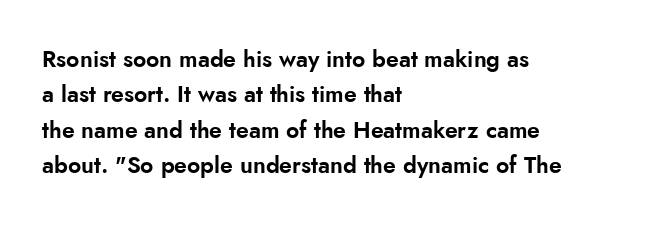
Q: Is the text italic (slanted)? A: No, it is upright.
Q: Is the text underlined? A: No.
Q: How is the paragraph aligned? A: Left-aligned.
Q: Is the spacing between letters normal or unusually wide? A: Normal.
Q: Is the spacing between lines tight, normal or loose? A: Normal.
